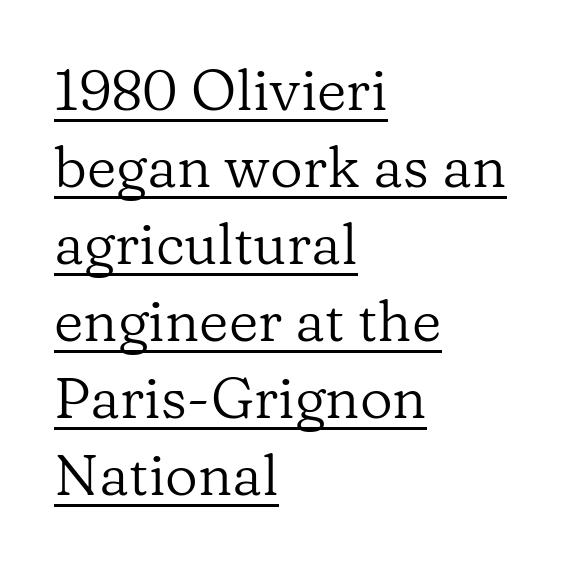
{"serif": "yes", "italic": "no", "bold": "no", "weight": "regular", "width": "normal", "stroke_contrast": "low", "x_height": "medium", "monospaced": "no", "underline": "yes", "align": "left", "line_spacing": "normal", "line_spacing_ratio": 1.35, "letter_spacing": "normal", "letter_spacing_em": 0.0, "glyph_px": 57}
